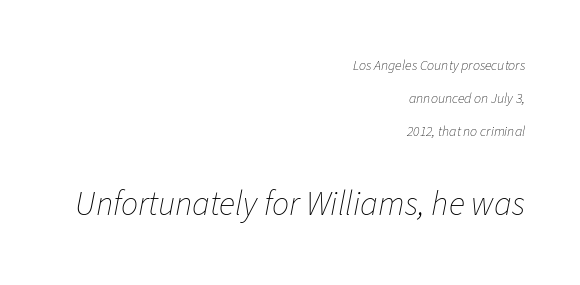
Q: Is the text bold? A: No.
Q: Is the text italic (slanted)? A: Yes, it leans right by about 11 degrees.
Q: Is the text underlined? A: No.
Q: How is the paragraph aligned? A: Right-aligned.
Q: Is the spacing between letters normal or unusually wide? A: Normal.
Q: Is the spacing between lines tight, normal or loose? A: Loose.
Q: Which block of text is set in a larger size, the first (top) or the second (bottom)? A: The second (bottom) one.
Q: Width (condensed, normal, or wide)? A: Normal.
Q: Stroke contrast? A: Low.
Q: x-height? A: Medium.
Q: Monospaced? A: No.
